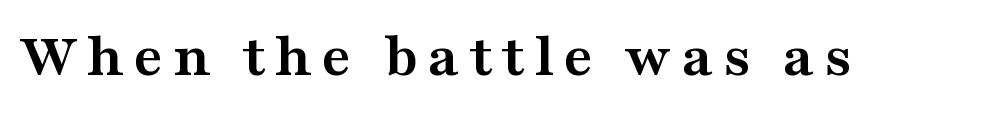
The passage shown is typeset with a serif family. I'd describe the lettering as bold — thick and assertive. Here the designer chose a conventional face with non-uniform glyph widths. The words here are not underlined. The axis of the letterforms is exactly vertical.
